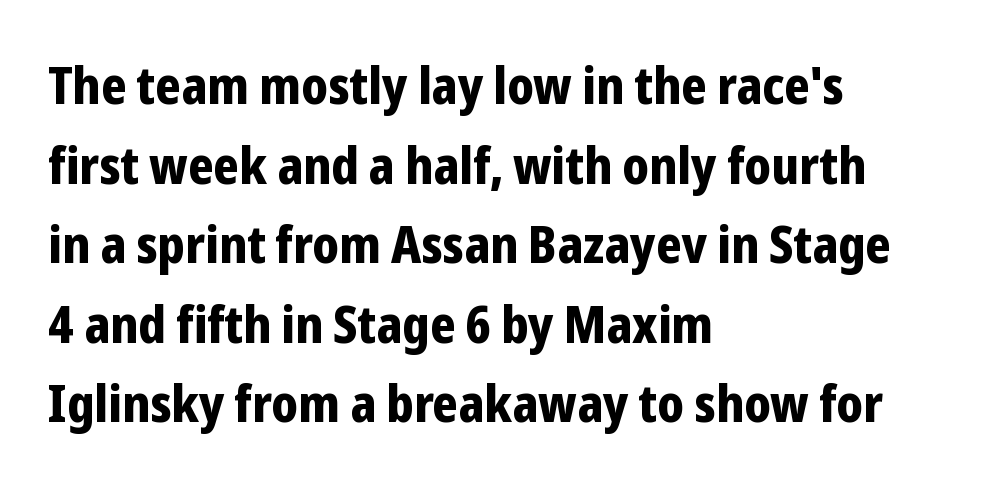
{"serif": "no", "italic": "no", "bold": "yes", "weight": "bold", "width": "condensed", "stroke_contrast": "low", "x_height": "medium", "monospaced": "no", "underline": "no", "align": "left", "line_spacing": "normal", "line_spacing_ratio": 1.53, "letter_spacing": "normal", "letter_spacing_em": 0.0, "glyph_px": 52}
